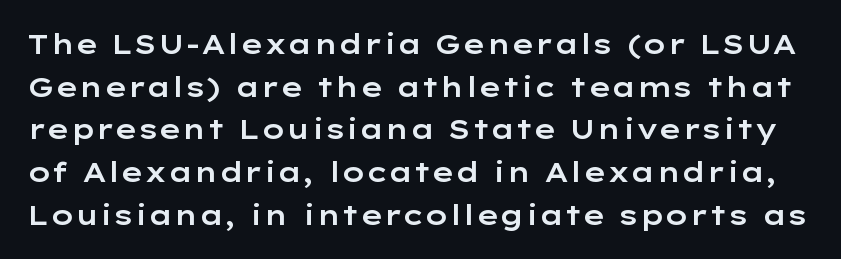
The letters sit at their default tracking, neither squeezed nor spread. Decoration check: the copy has no underline. In terms of leading, this rendering sits right in the middle. The type sits square on the baseline with zero lean.
